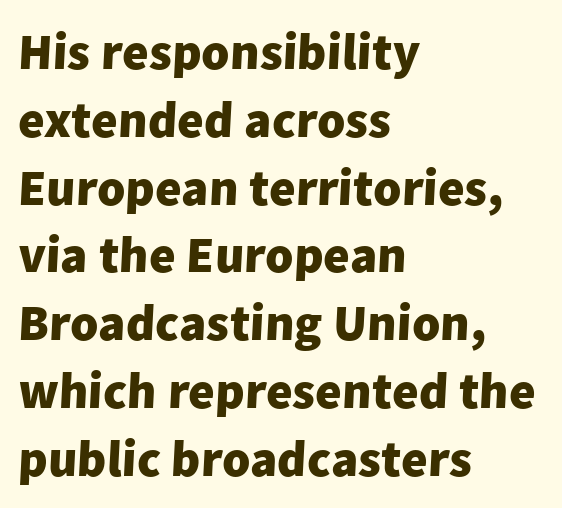
The image shows 51 px heavy sans-serif type; set left-aligned, normal line spacing (1.33x), normal letter spacing, not underlined; low stroke contrast and a medium x-height.
